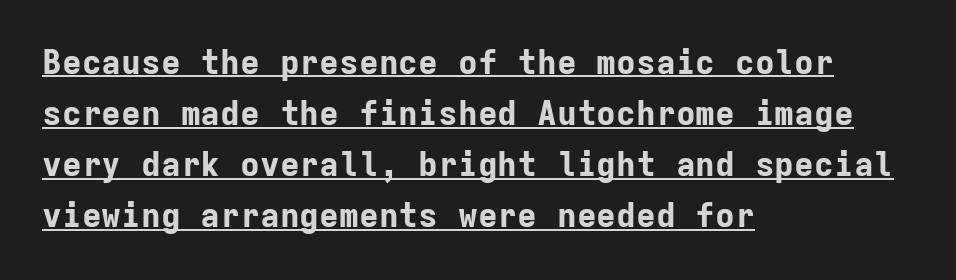
Q: Is the text bold? A: Yes.
Q: Is the text italic (slanted)? A: No, it is upright.
Q: Is the typeface a serif or a sans-serif typeface? A: Sans-serif.
Q: Is the text underlined? A: Yes.
Q: How is the paragraph aligned? A: Left-aligned.
Q: Is the spacing between letters normal or unusually wide? A: Normal.
Q: Is the spacing between lines tight, normal or loose? A: Normal.
Q: Width (condensed, normal, or wide)? A: Normal.
Q: Stroke contrast? A: Low.
Q: x-height? A: Medium.
Q: Monospaced? A: Yes.
